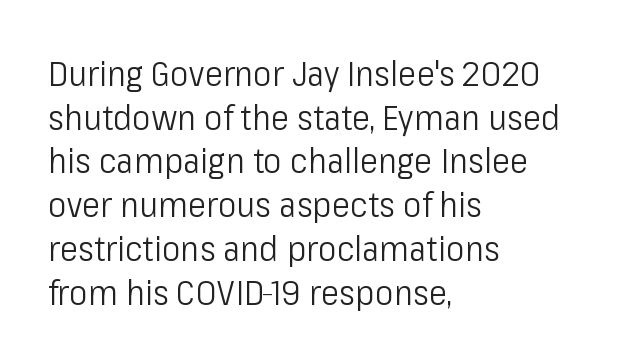
You could not count columns in this text — the font is proportionally spaced. Normally led — the rows are evenly, conventionally spaced. A quiet, ordinary-to-light weight characterises the typeface. Unlike a traditional serif, this face leaves its strokes unadorned.
